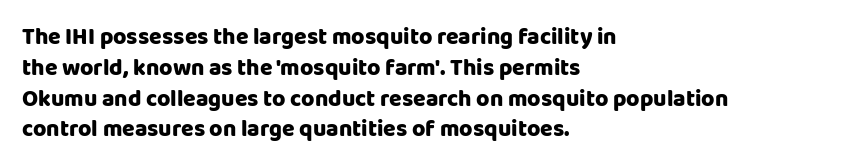
The glyphs are unaccompanied by any horizontal stroke below them. Quick note: not italic, upright. Each word holds together tightly as a unit, with standard inter-letter gaps. The paragraph shown leans on its left margin. Does the leading feel generous? No, just average.
